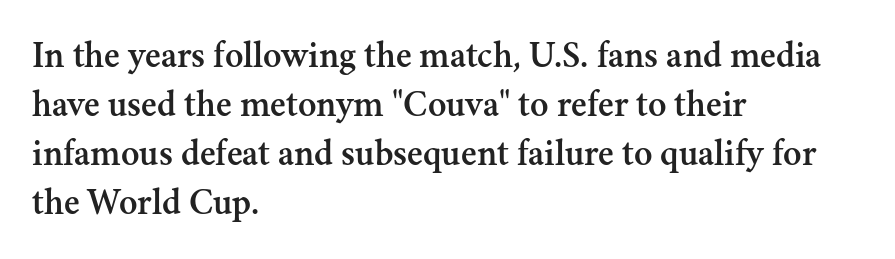
The image shows 38 px serif type, upright; set left-aligned, normal line spacing (1.29x), normal letter spacing, not underlined; medium stroke contrast and a small x-height.
